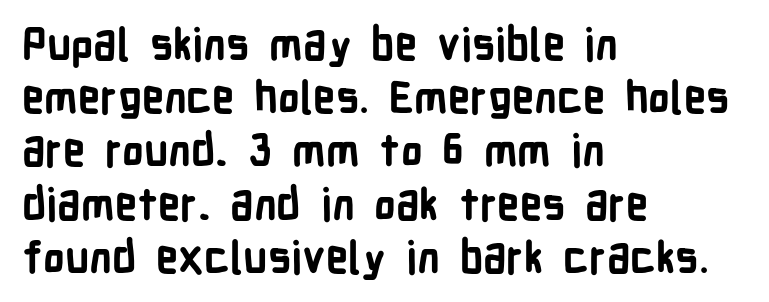
The image shows 44 px bold, condensed sans-serif type, upright; set left-aligned, line spacing 1.21x, normal letter spacing, not underlined; low stroke contrast and a medium x-height.
